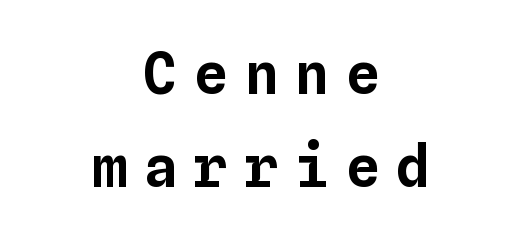
Q: Is the text italic (slanted)? A: No, it is upright.
Q: Is the text underlined? A: No.
Q: How is the paragraph aligned? A: Centered.
Q: Is the spacing between letters normal or unusually wide? A: Unusually wide.
Q: Is the spacing between lines tight, normal or loose? A: Normal.
Q: Width (condensed, normal, or wide)? A: Normal.
Q: Stroke contrast? A: Low.
Q: x-height? A: Medium.
Q: Monospaced? A: Yes.
